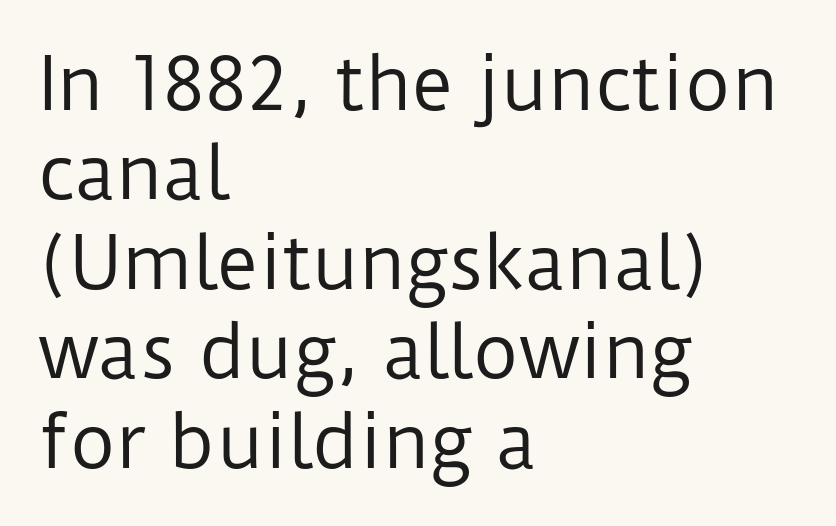
{"serif": "no", "italic": "no", "bold": "no", "weight": "regular", "width": "normal", "stroke_contrast": "low", "x_height": "medium", "monospaced": "no", "underline": "no", "align": "left", "line_spacing": "normal", "line_spacing_ratio": 1.26, "letter_spacing": "normal", "letter_spacing_em": 0.0, "glyph_px": 71}
